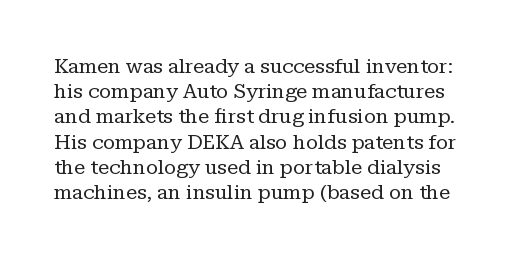
{"italic": "no", "bold": "no", "underline": "no", "line_spacing": "normal", "line_spacing_ratio": 1.26, "letter_spacing": "normal", "letter_spacing_em": 0.0, "glyph_px": 20}
